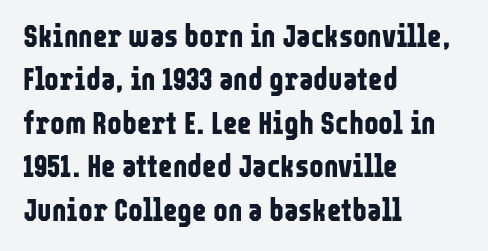
The image shows 31 px bold, condensed sans-serif type, upright; set left-aligned, normal line spacing (1.4x), normal letter spacing, not underlined; low stroke contrast and a medium x-height.
